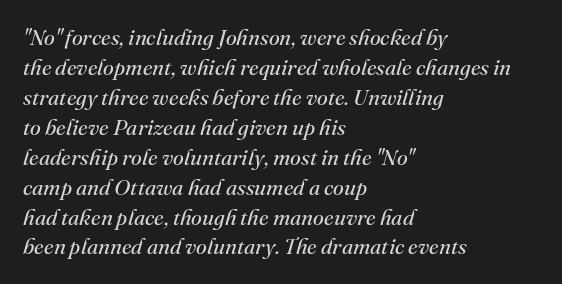
Q: Is the text bold? A: No.
Q: Is the text italic (slanted)? A: Yes, it leans right by about 16 degrees.
Q: Is the text underlined? A: No.
Q: How is the paragraph aligned? A: Left-aligned.
Q: Is the spacing between letters normal or unusually wide? A: Normal.
Q: Is the spacing between lines tight, normal or loose? A: Normal.
